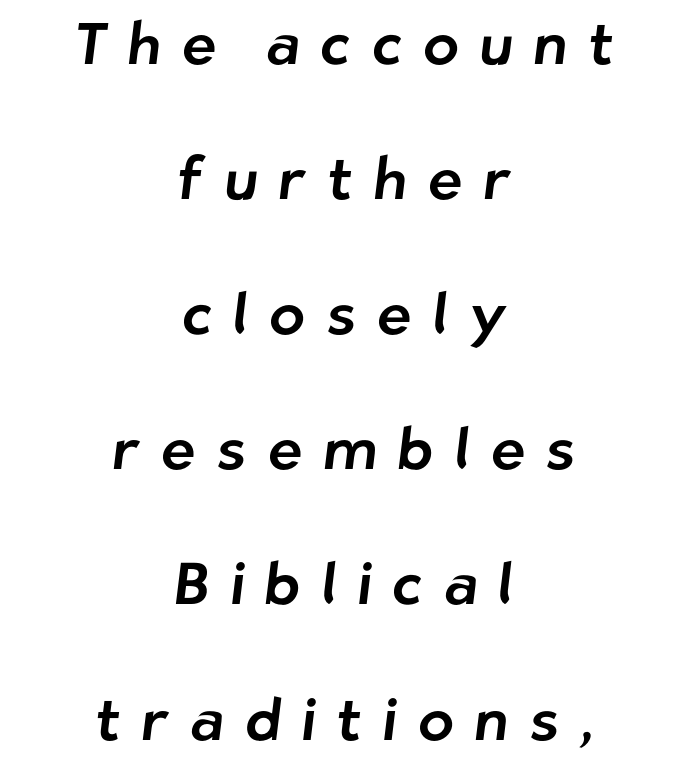
Q: Is the typeface a serif or a sans-serif typeface? A: Sans-serif.
Q: Is the text underlined? A: No.
Q: How is the paragraph aligned? A: Centered.
Q: Is the spacing between letters normal or unusually wide? A: Unusually wide.
Q: Is the spacing between lines tight, normal or loose? A: Loose.
Q: Width (condensed, normal, or wide)? A: Normal.
Q: Stroke contrast? A: Low.
Q: x-height? A: Medium.
Q: Monospaced? A: No.
